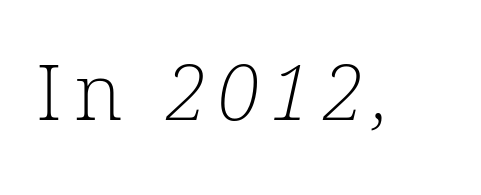
The image shows 78 px light serif type; set not underlined; low stroke contrast and a medium x-height.
